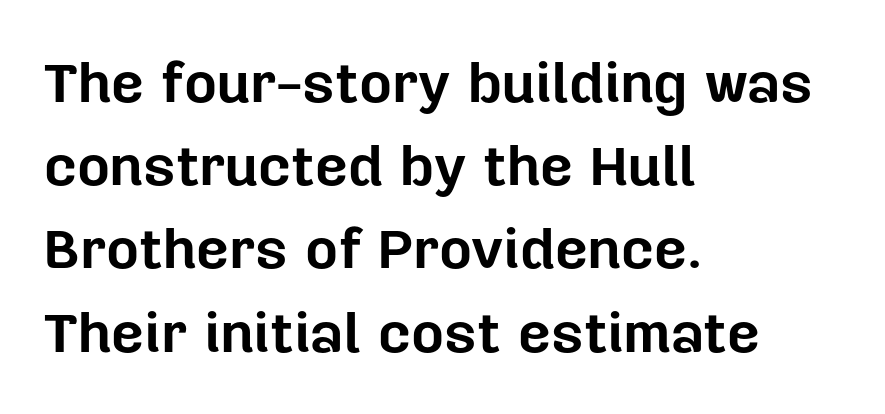
The image shows 57 px bold sans-serif type, upright; set left-aligned, normal line spacing (1.46x), normal letter spacing, not underlined; low stroke contrast and a medium x-height.
